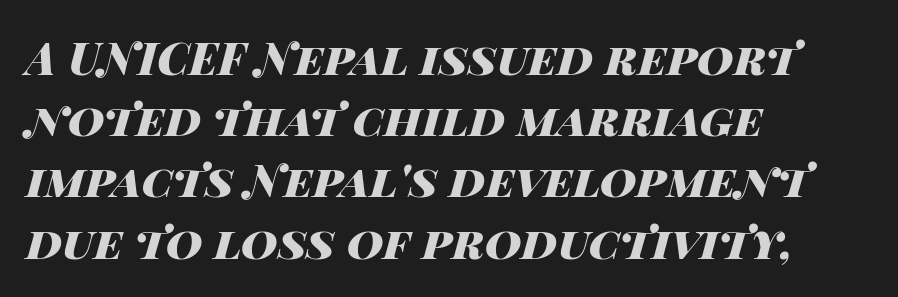
Observe the ordinary spacing: letters are neighbours, not strangers. If you drew a ruler down the left edge, every line would touch it. Proportional: the letters do not fall into vertical columns. Notice how the stems are inclined rather than vertical — that's the hallmark of italics.
